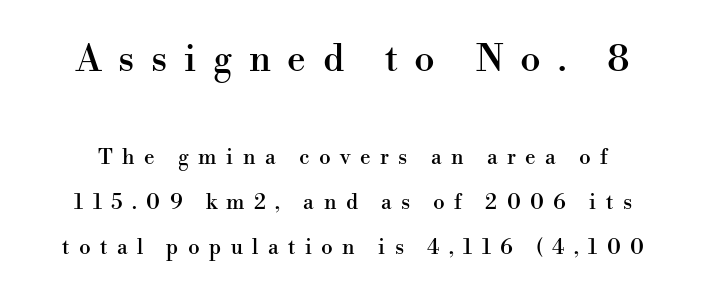
The face used here is proportionally spaced, like ordinary book or web type. In terms of posture, this sample is upright. Note: serifs present on the glyphs. Look at the glyph heights: the upper group is clearly the bigger setting. Quick note: underline off. One glance says open: line gaps are wider than usual.
